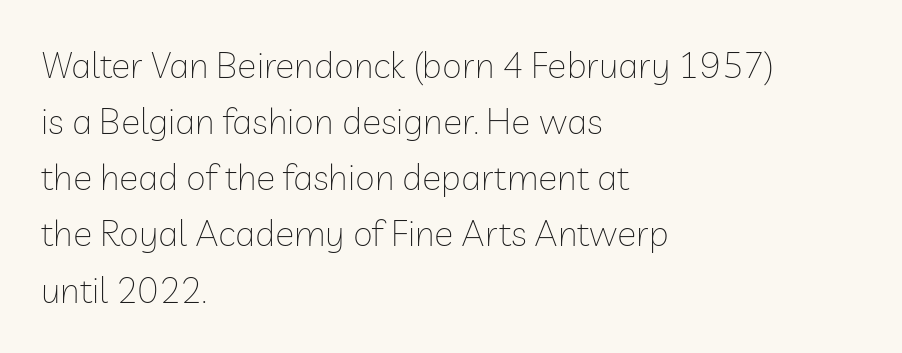
The image shows 36 px thin sans-serif type, upright; set left-aligned, normal line spacing (1.56x), normal letter spacing, not underlined; low stroke contrast and a medium x-height.
